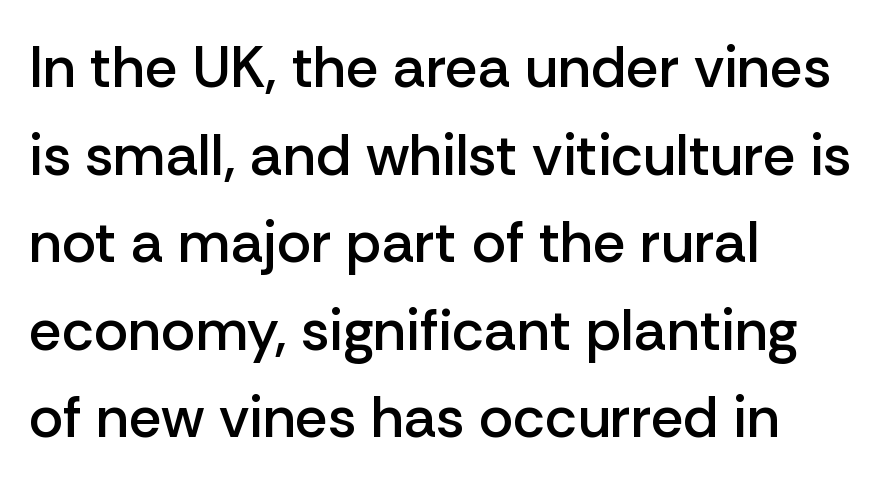
The image shows 58 px semibold sans-serif type, upright; set left-aligned, normal line spacing (1.51x), normal letter spacing, not underlined; low stroke contrast and a medium x-height.
